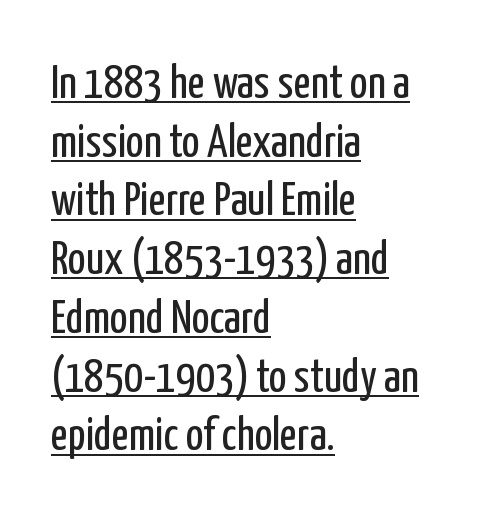
{"serif": "no", "italic": "no", "bold": "no", "weight": "regular", "width": "condensed", "stroke_contrast": "low", "x_height": "medium", "monospaced": "no", "underline": "yes", "align": "left", "line_spacing": "normal", "line_spacing_ratio": 1.25, "letter_spacing": "normal", "letter_spacing_em": 0.0, "glyph_px": 47}
